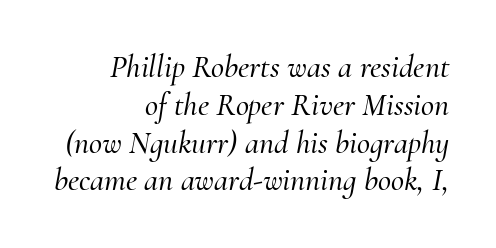
The rendering anchors every line to the right-hand side. A bare baseline throughout the passage. The letters sit at their default tracking, neither squeezed nor spread. Looks like regular typesetting: each glyph gets only the width it needs.
